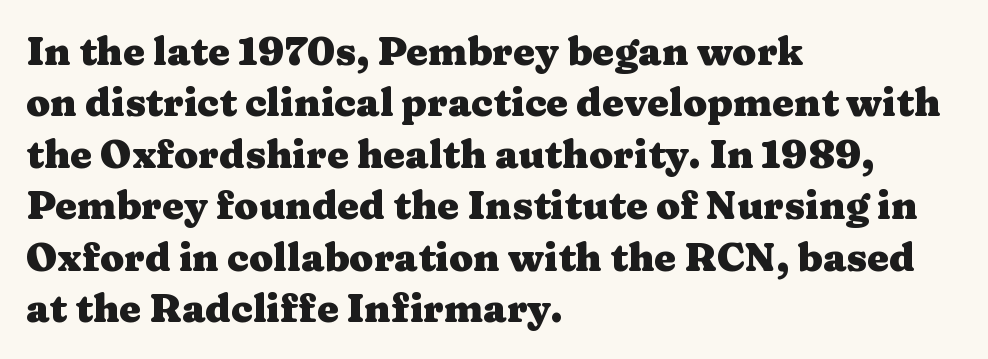
{"serif": "yes", "italic": "no", "bold": "yes", "weight": "heavy", "width": "wide", "stroke_contrast": "medium", "x_height": "medium", "monospaced": "no", "underline": "no", "align": "left", "line_spacing": "normal", "line_spacing_ratio": 1.32, "letter_spacing": "normal", "letter_spacing_em": 0.0, "glyph_px": 39}
